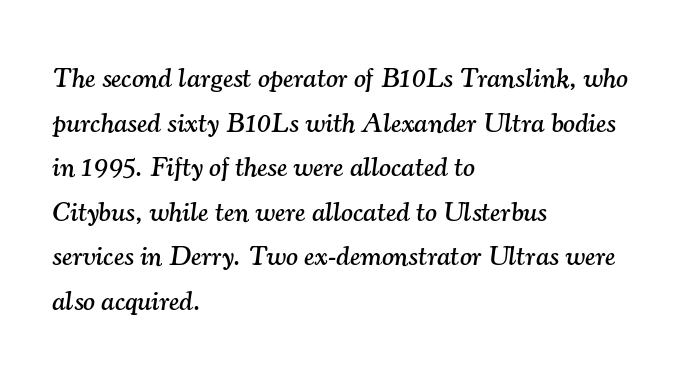
Q: Is the text italic (slanted)? A: Yes, it leans right by about 7 degrees.
Q: Is the typeface a serif or a sans-serif typeface? A: Serif.
Q: Is the text underlined? A: No.
Q: How is the paragraph aligned? A: Left-aligned.
Q: Is the spacing between letters normal or unusually wide? A: Normal.
Q: Is the spacing between lines tight, normal or loose? A: Normal.
Q: Width (condensed, normal, or wide)? A: Normal.
Q: Stroke contrast? A: Medium.
Q: x-height? A: Small.
Q: Monospaced? A: No.
